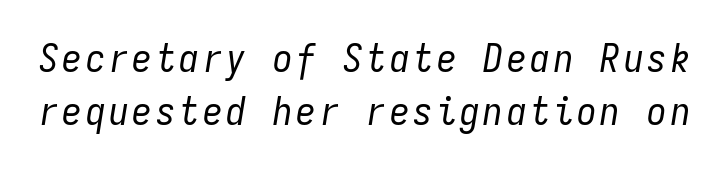
Letters have the restrained weight of plain body copy at most. Interline gaps are of average width in this sample. Each row of text sits above clean, open space. Tall strokes in this sample are angled rather than plumb. Every character here occupies the same horizontal width, giving the sample a typewriter-like rhythm.
